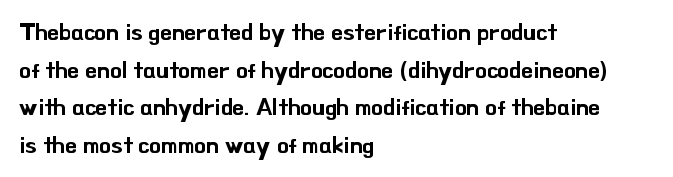
{"italic": "no", "underline": "no", "align": "left", "line_spacing": "normal", "line_spacing_ratio": 1.57, "letter_spacing": "normal", "letter_spacing_em": 0.0, "glyph_px": 24}
